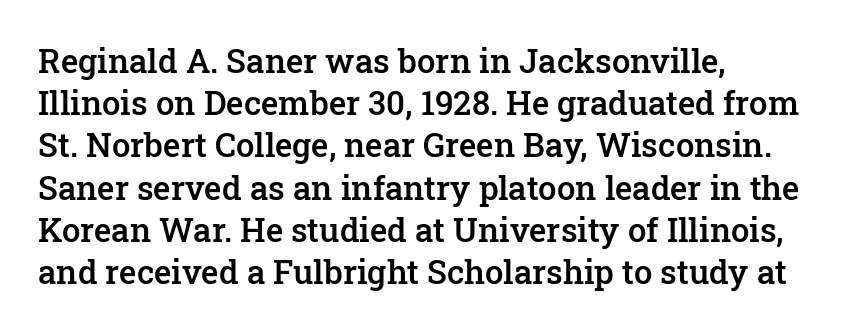
The image shows 33 px semibold serif type, upright; set left-aligned, normal line spacing (1.28x), normal letter spacing, not underlined; low stroke contrast and a medium x-height.
